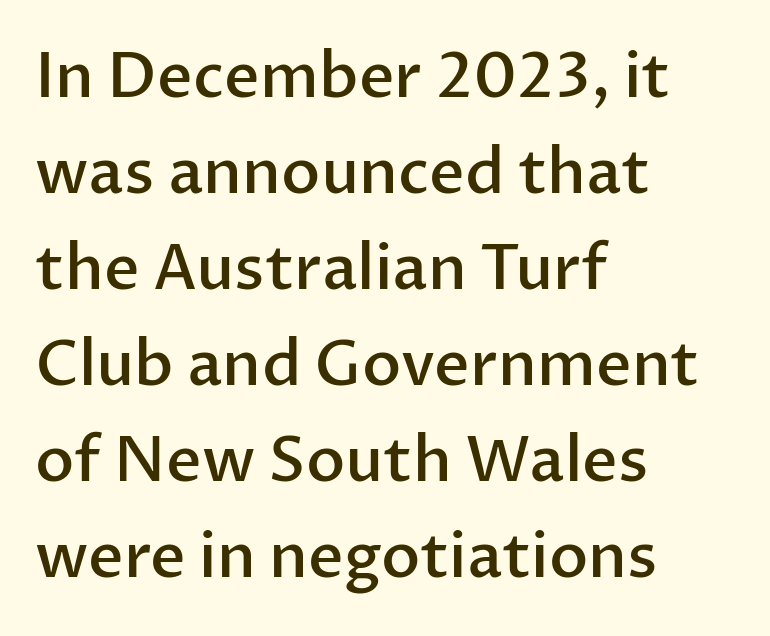
{"serif": "no", "italic": "no", "bold": "semi", "weight": "semibold", "width": "normal", "stroke_contrast": "low", "x_height": "medium", "monospaced": "no", "underline": "no", "align": "left", "line_spacing": "normal", "line_spacing_ratio": 1.55, "letter_spacing": "normal", "letter_spacing_em": 0.0, "glyph_px": 62}
